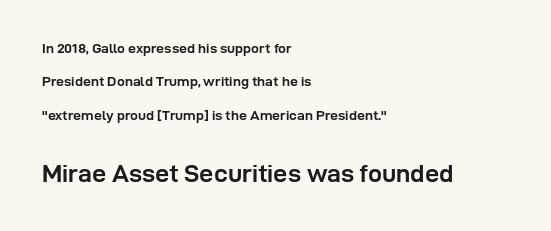
Q: Is the text bold? A: Yes.
Q: Is the text italic (slanted)? A: No, it is upright.
Q: Is the text underlined? A: No.
Q: How is the paragraph aligned? A: Left-aligned.
Q: Is the spacing between letters normal or unusually wide? A: Normal.
Q: Is the spacing between lines tight, normal or loose? A: Loose.
Q: Which block of text is set in a larger size, the first (top) or the second (bottom)? A: The second (bottom) one.
